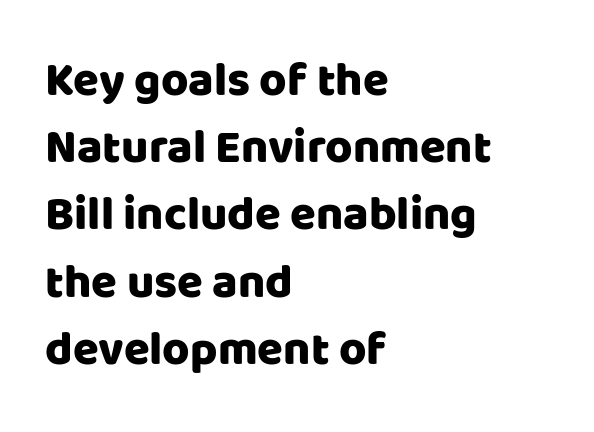
Italic: no, the glyphs are upright roman. Interline gaps are of average width in this sample. The line texture is even and compact thanks to regular tracking. Looks like regular typesetting: each glyph gets only the width it needs.
